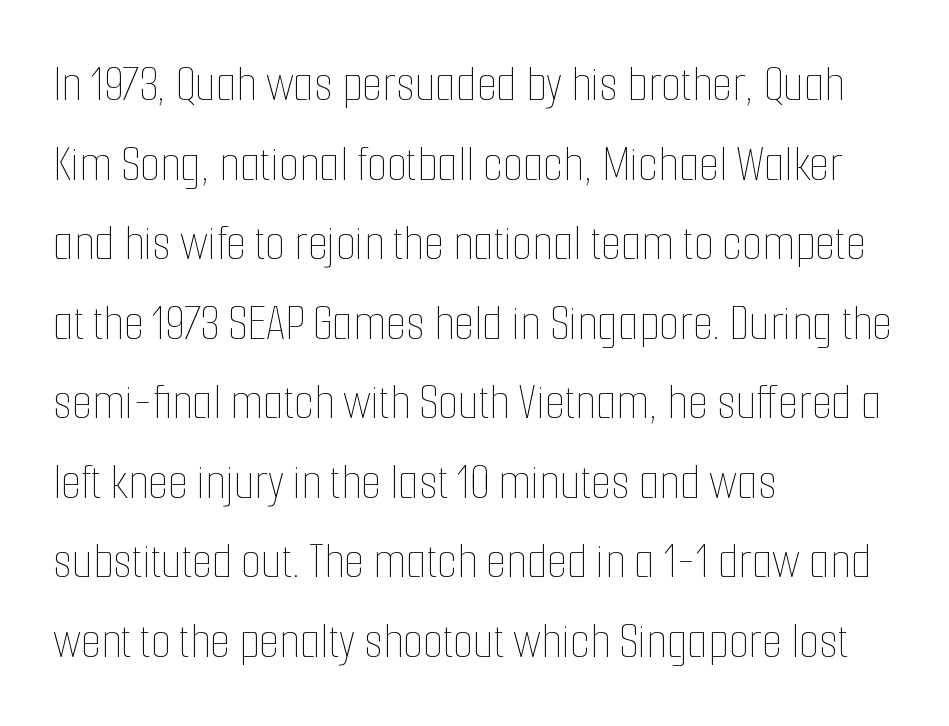
Q: Is the text bold? A: No.
Q: Is the text italic (slanted)? A: No, it is upright.
Q: Is the text underlined? A: No.
Q: How is the paragraph aligned? A: Left-aligned.
Q: Is the spacing between letters normal or unusually wide? A: Normal.
Q: Is the spacing between lines tight, normal or loose? A: Normal.
Q: Width (condensed, normal, or wide)? A: Condensed.
Q: Stroke contrast? A: Low.
Q: x-height? A: Medium.
Q: Monospaced? A: No.
